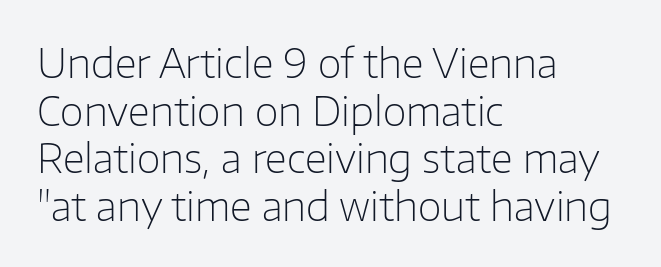
Q: Is the text bold? A: No.
Q: Is the text italic (slanted)? A: No, it is upright.
Q: Is the typeface a serif or a sans-serif typeface? A: Sans-serif.
Q: Is the text underlined? A: No.
Q: How is the paragraph aligned? A: Left-aligned.
Q: Is the spacing between letters normal or unusually wide? A: Normal.
Q: Width (condensed, normal, or wide)? A: Normal.
Q: Stroke contrast? A: Low.
Q: x-height? A: Medium.
Q: Monospaced? A: No.
